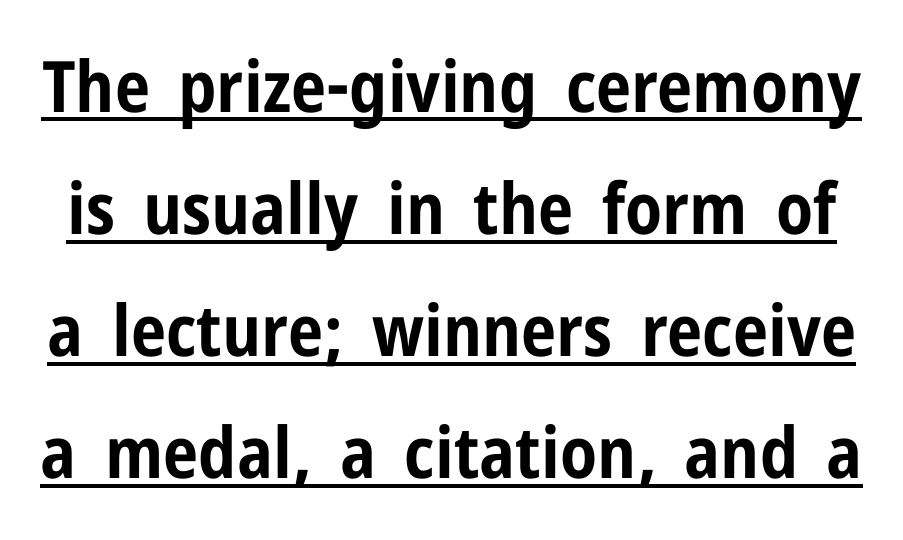
{"serif": "no", "italic": "no", "bold": "yes", "weight": "bold", "width": "condensed", "stroke_contrast": "low", "x_height": "medium", "monospaced": "no", "underline": "yes", "line_spacing_ratio": 1.72, "letter_spacing": "normal", "letter_spacing_em": 0.0, "glyph_px": 71}
